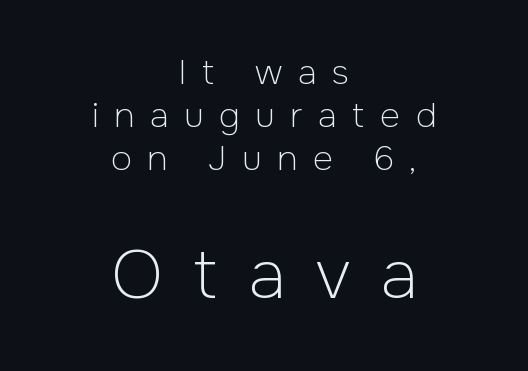
{"serif": "no", "italic": "no", "bold": "no", "weight": "light", "width": "normal", "stroke_contrast": "low", "x_height": "medium", "monospaced": "no", "underline": "no", "align": "center", "line_spacing": "normal", "line_spacing_ratio": 1.26, "letter_spacing": "wide", "letter_spacing_em": 0.46, "larger_block": "second", "size_ratio": 1.97, "glyph_px": 67}
